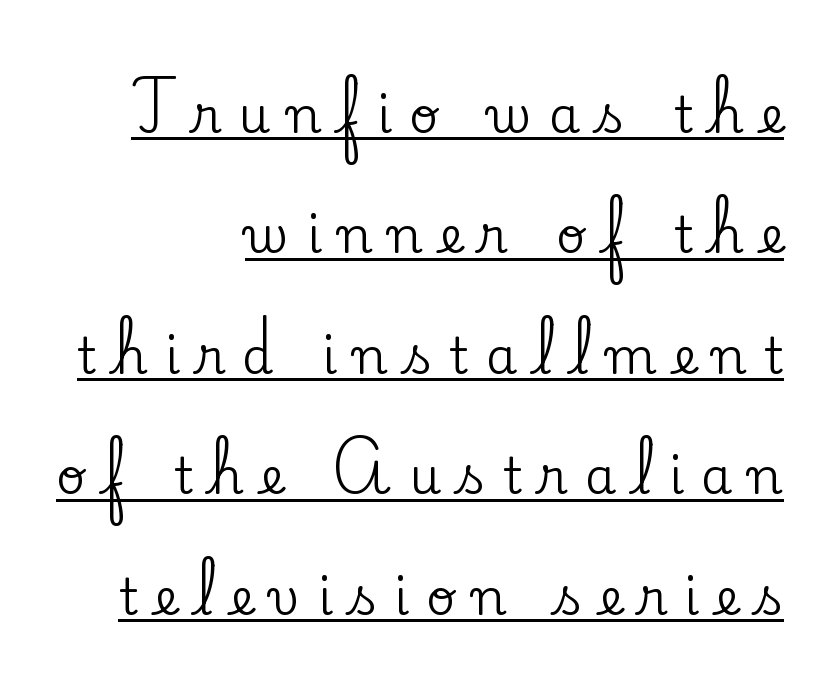
Every stem runs plumb, perpendicular to the baseline. Honestly, the letter spacing is so wide it's the main thing you notice. These lines are rendered in a variable-pitch font. Rows of type keep a wide berth in the vertical direction.
